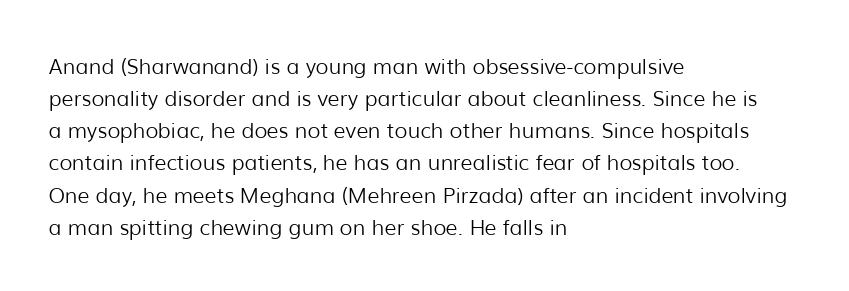
{"italic": "no", "bold": "no", "underline": "no", "align": "left", "line_spacing": "normal", "line_spacing_ratio": 1.53, "letter_spacing": "normal", "letter_spacing_em": 0.0, "glyph_px": 21}
